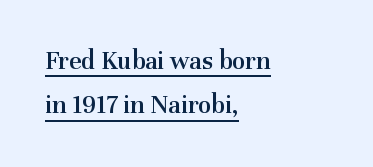
{"italic": "no", "bold": "semi", "underline": "yes", "align": "left", "line_spacing": "normal", "line_spacing_ratio": 1.64, "letter_spacing": "normal", "letter_spacing_em": 0.0, "glyph_px": 27}
